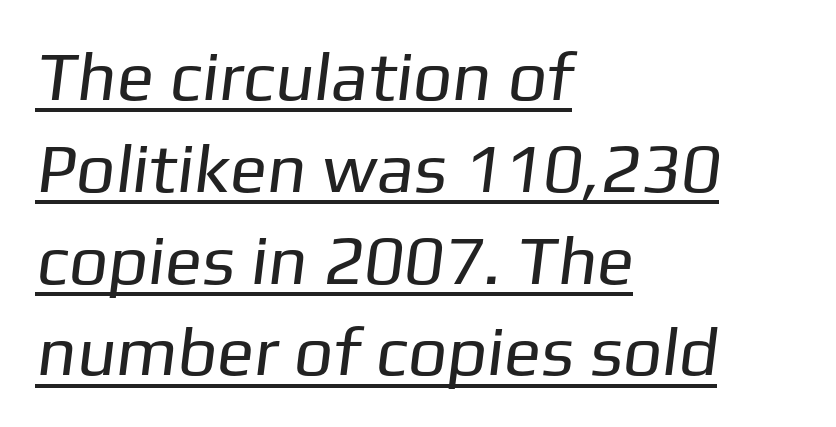
The image shows 69 px regular-weight sans-serif type; set left-aligned, normal line spacing (1.33x), normal letter spacing, underlined; low stroke contrast and a medium x-height.
